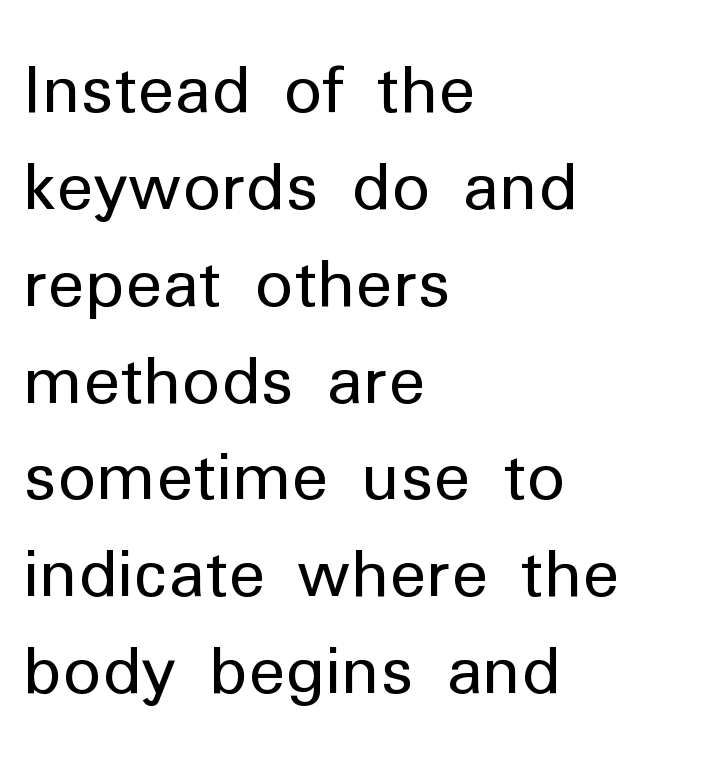
{"serif": "no", "italic": "no", "bold": "no", "weight": "regular", "width": "normal", "stroke_contrast": "low", "x_height": "medium", "monospaced": "no", "underline": "no", "align": "left", "line_spacing": "normal", "line_spacing_ratio": 1.49, "letter_spacing": "normal", "letter_spacing_em": 0.0, "glyph_px": 65}
